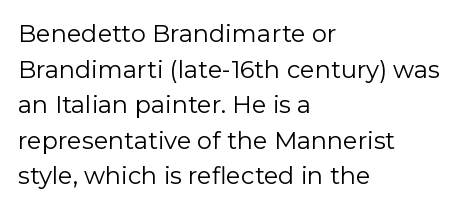
Q: Is the text bold? A: No.
Q: Is the text italic (slanted)? A: No, it is upright.
Q: Is the text underlined? A: No.
Q: How is the paragraph aligned? A: Left-aligned.
Q: Is the spacing between letters normal or unusually wide? A: Normal.
Q: Is the spacing between lines tight, normal or loose? A: Normal.
